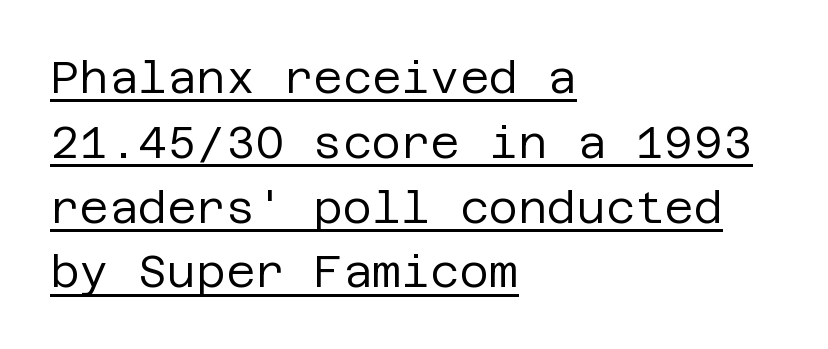
The axis of the letterforms is exactly vertical. Grotesque or geometric, the face here clearly has no serifs. Summary of weight: not heavy and not bold. Rows of type keep a routine distance in the vertical direction. Students, note that the glyphs here touch the page at normal intervals.
